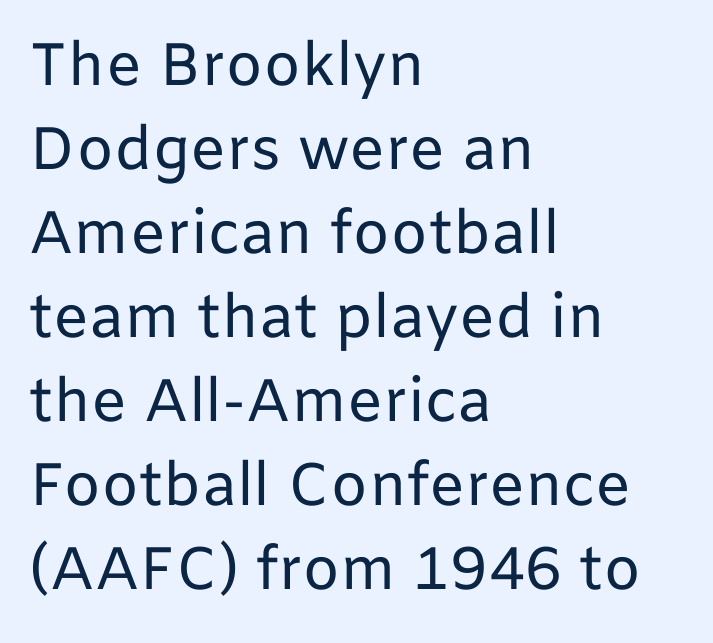
The image shows 60 px regular-weight sans-serif type, upright; set left-aligned, normal line spacing (1.4x), normal letter spacing, not underlined; low stroke contrast and a medium x-height.
